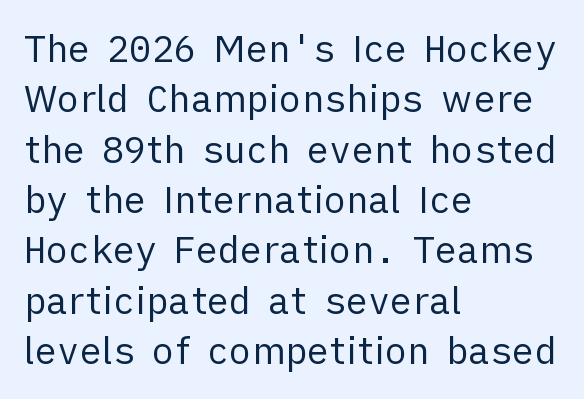
{"serif": "no", "italic": "no", "bold": "no", "weight": "regular", "width": "normal", "stroke_contrast": "low", "x_height": "medium", "monospaced": "no", "underline": "no", "align": "left", "line_spacing": "normal", "line_spacing_ratio": 1.36, "letter_spacing": "normal", "letter_spacing_em": 0.0, "glyph_px": 37}
